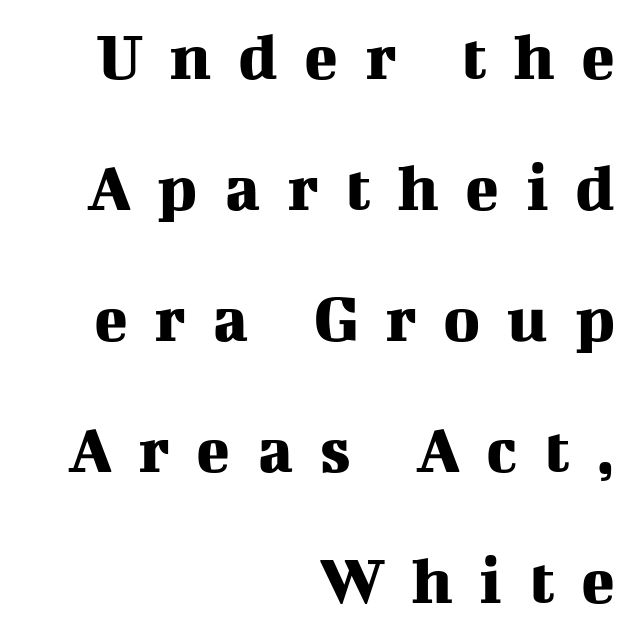
{"serif": "yes", "italic": "no", "width": "normal", "stroke_contrast": "medium", "x_height": "medium", "monospaced": "no", "underline": "no", "align": "right", "line_spacing_ratio": 1.87, "letter_spacing": "wide", "letter_spacing_em": 0.38, "glyph_px": 70}
